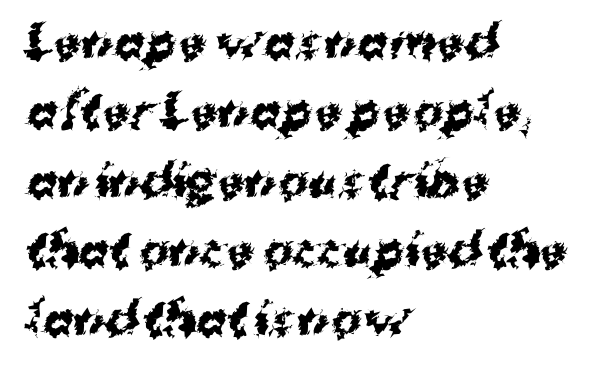
Horizontal bands of white between lines are of average thickness. Inter-character spacing is left at the font's built-in metrics. These lines are rendered in a variable-pitch font. Typographic density is high because the face is bold. No word sits above an underline.
